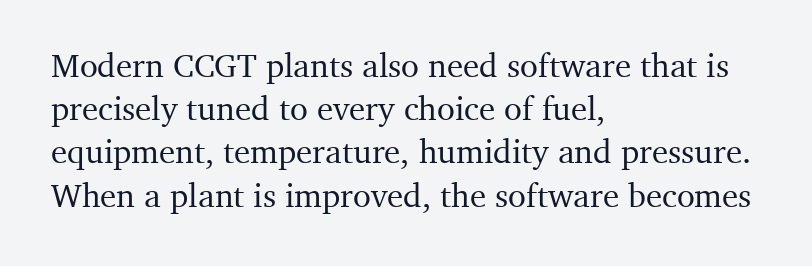
{"serif": "yes", "italic": "no", "width": "normal", "stroke_contrast": "medium", "x_height": "medium", "monospaced": "no", "underline": "no", "align": "left", "line_spacing": "normal", "line_spacing_ratio": 1.31, "letter_spacing": "normal", "letter_spacing_em": 0.0, "glyph_px": 33}
